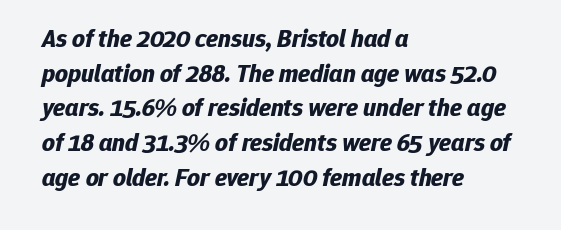
{"italic": "yes", "lean": "right", "slant_degrees": 12, "bold": "yes", "underline": "no", "align": "left", "line_spacing": "normal", "line_spacing_ratio": 1.39, "letter_spacing": "normal", "letter_spacing_em": 0.0, "glyph_px": 25}
